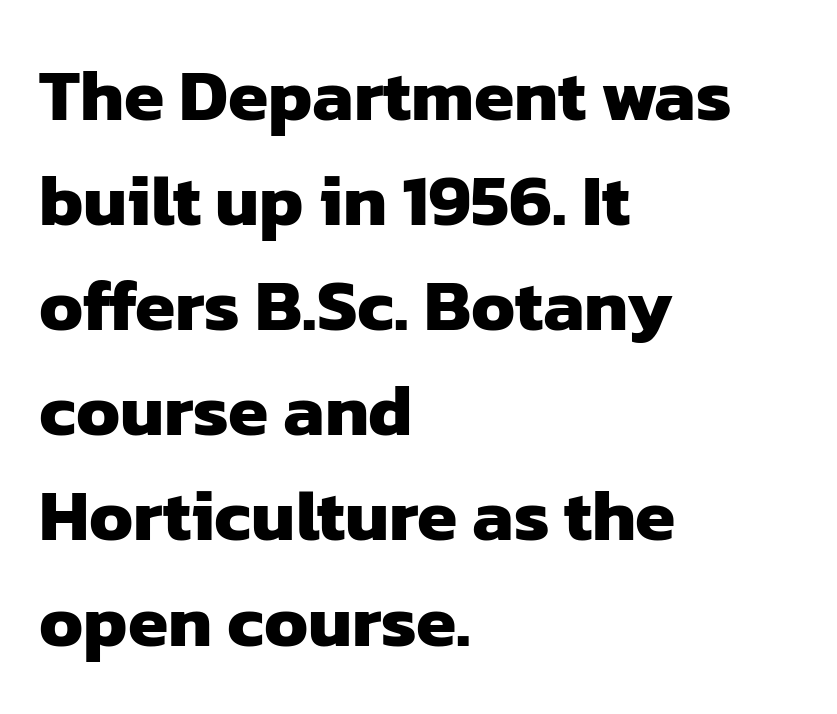
Students, note that the glyphs here touch the page at normal intervals. Is there much room between lines? A standard amount, neither cramped nor airy. Students, this is bold: see how much ink each stroke carries. The characters display no serif detailing; their extremities are plain.
